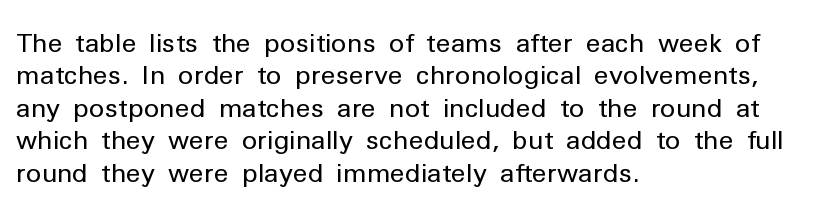
The image shows 26 px text type, upright; set left-aligned, normal line spacing (1.25x), normal letter spacing, not underlined.
